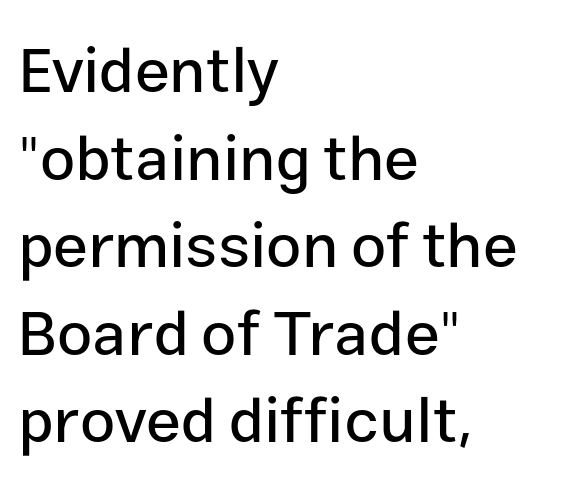
Q: Is the text italic (slanted)? A: No, it is upright.
Q: Is the typeface a serif or a sans-serif typeface? A: Sans-serif.
Q: Is the text underlined? A: No.
Q: How is the paragraph aligned? A: Left-aligned.
Q: Is the spacing between letters normal or unusually wide? A: Normal.
Q: Is the spacing between lines tight, normal or loose? A: Normal.
Q: Width (condensed, normal, or wide)? A: Normal.
Q: Stroke contrast? A: Low.
Q: x-height? A: Medium.
Q: Monospaced? A: No.
